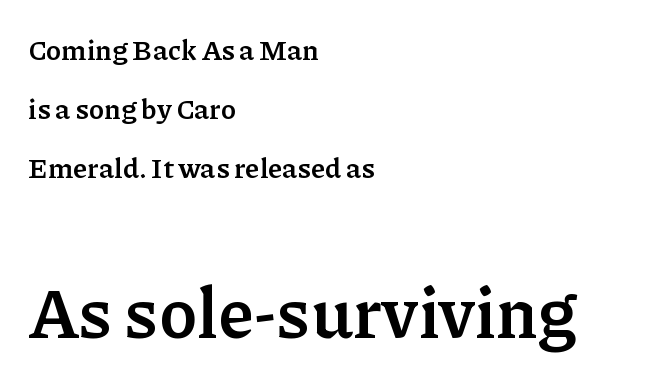
Descenders hang freely into open space. One glance says open: line gaps are wider than usual. Tall strokes in this sample are plumb rather than angled. Each letter keeps its own natural width here, so spacing adapts to shape.
